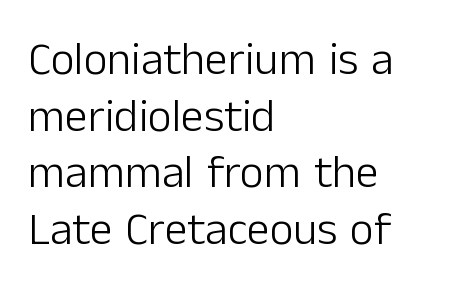
Q: Is the text bold? A: No.
Q: Is the text italic (slanted)? A: No, it is upright.
Q: Is the typeface a serif or a sans-serif typeface? A: Sans-serif.
Q: Is the text underlined? A: No.
Q: How is the paragraph aligned? A: Left-aligned.
Q: Is the spacing between letters normal or unusually wide? A: Normal.
Q: Width (condensed, normal, or wide)? A: Normal.
Q: Stroke contrast? A: Low.
Q: x-height? A: Medium.
Q: Monospaced? A: No.
